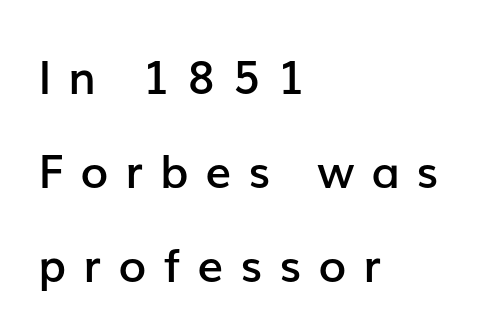
Q: Is the text bold? A: Semi-bold.
Q: Is the text italic (slanted)? A: No, it is upright.
Q: Is the typeface a serif or a sans-serif typeface? A: Sans-serif.
Q: Is the text underlined? A: No.
Q: How is the paragraph aligned? A: Left-aligned.
Q: Is the spacing between letters normal or unusually wide? A: Unusually wide.
Q: Is the spacing between lines tight, normal or loose? A: Loose.
Q: Width (condensed, normal, or wide)? A: Normal.
Q: Stroke contrast? A: Low.
Q: x-height? A: Medium.
Q: Monospaced? A: No.
